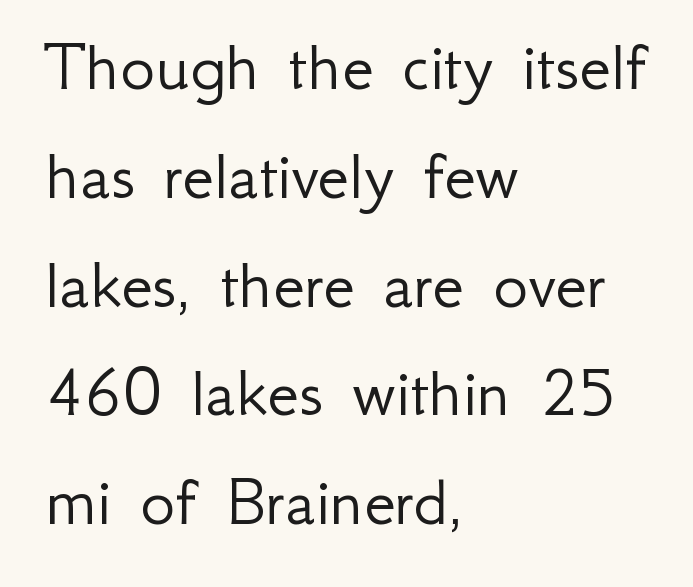
The lettering holds an erect, upright posture throughout. Examine the stroke ends and you'll find no serifs. The specimen omits any rule beneath the text block's lines. The face used here is proportionally spaced, like ordinary book or web type. The paragraph shown leans on its left margin. The face used here is rendered with its standard letterfit.
